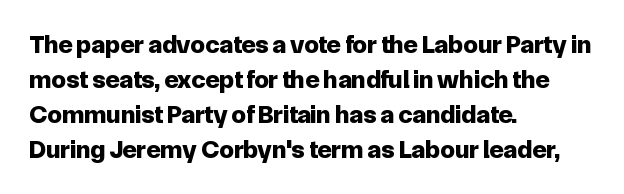
{"italic": "no", "bold": "yes", "underline": "no", "align": "left", "line_spacing": "normal", "line_spacing_ratio": 1.34, "letter_spacing": "normal", "letter_spacing_em": 0.0, "glyph_px": 26}
